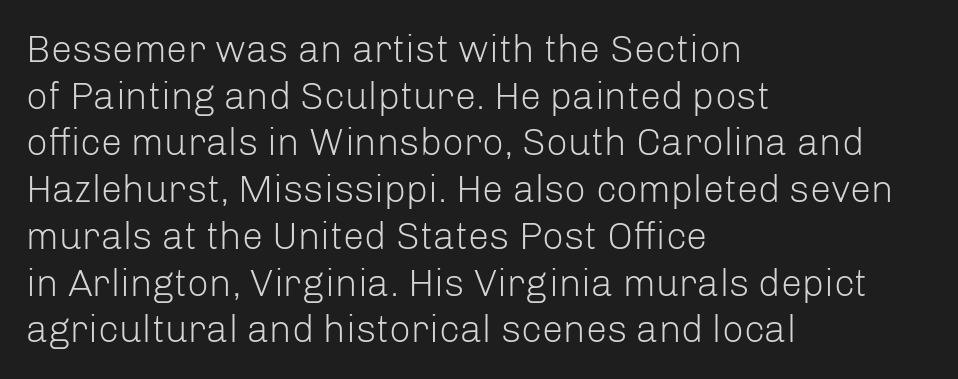
The image shows 38 px light sans-serif type, upright; set left-aligned, line spacing 1.23x, normal letter spacing, not underlined; low stroke contrast and a medium x-height.
